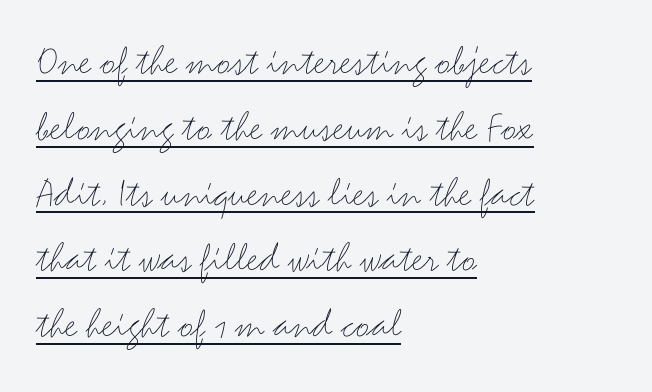
The image shows 43 px thin, wide sans-serif type; set left-aligned, normal line spacing (1.53x), normal letter spacing, underlined; medium stroke contrast and a small x-height.
